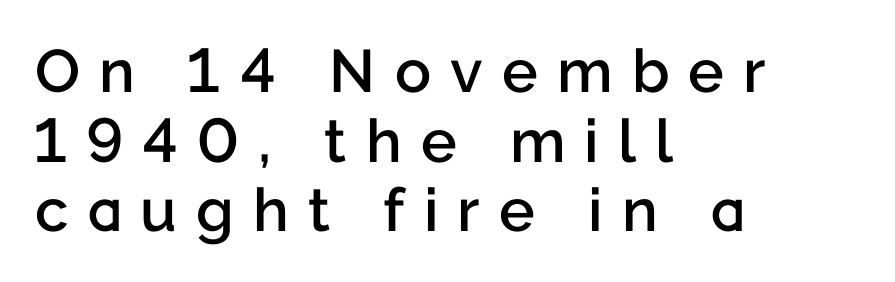
{"serif": "no", "italic": "no", "bold": "semi", "weight": "semibold", "width": "normal", "stroke_contrast": "low", "x_height": "medium", "monospaced": "no", "underline": "no", "align": "left", "line_spacing_ratio": 1.16, "letter_spacing": "wide", "letter_spacing_em": 0.32, "glyph_px": 60}
